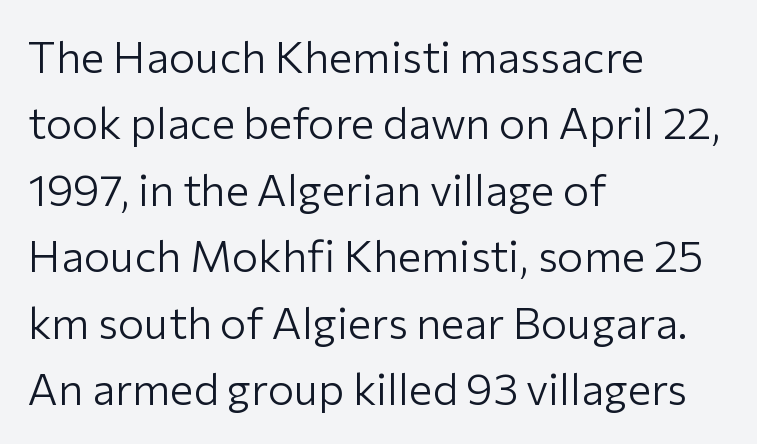
{"serif": "no", "italic": "no", "bold": "no", "weight": "light", "width": "normal", "stroke_contrast": "low", "x_height": "medium", "monospaced": "no", "underline": "no", "align": "left", "line_spacing": "normal", "line_spacing_ratio": 1.51, "letter_spacing": "normal", "letter_spacing_em": 0.0, "glyph_px": 44}
